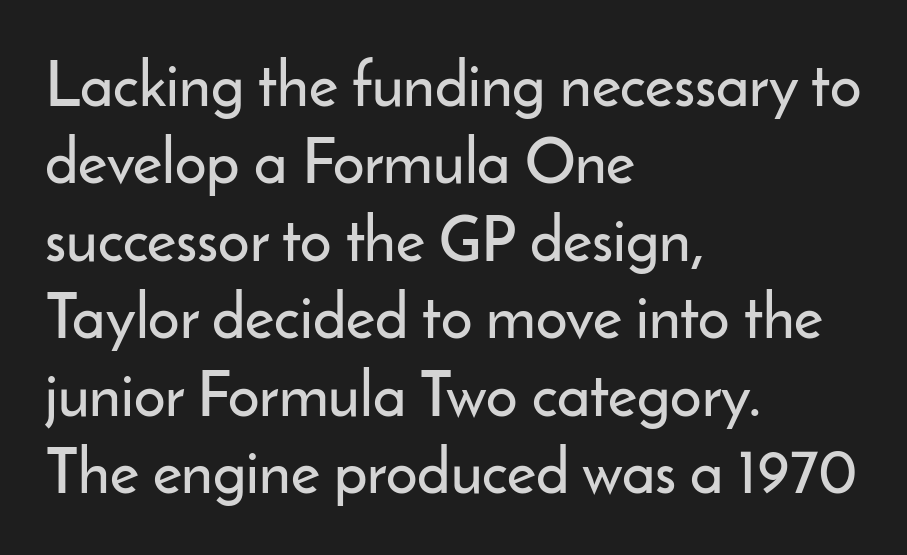
Q: Is the text italic (slanted)? A: No, it is upright.
Q: Is the typeface a serif or a sans-serif typeface? A: Sans-serif.
Q: Is the text underlined? A: No.
Q: How is the paragraph aligned? A: Left-aligned.
Q: Is the spacing between letters normal or unusually wide? A: Normal.
Q: Is the spacing between lines tight, normal or loose? A: Normal.
Q: Width (condensed, normal, or wide)? A: Normal.
Q: Stroke contrast? A: Low.
Q: x-height? A: Small.
Q: Monospaced? A: No.
